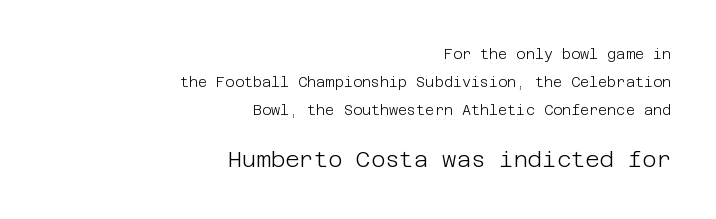
The image shows 22 px text type, upright; set right-aligned, loose line spacing (1.99x), normal letter spacing, not underlined; the second (bottom) block is 1.57x larger.
